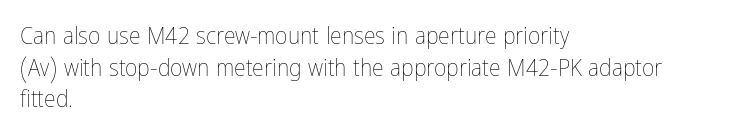
Leftover space on each line is placed entirely after the last word. The typesetting does not lean heavy: it is not bold. Honestly, the letter spacing is just normal — you wouldn't notice it. Underline: absent. If you drew a line through each stem, it would be perfectly vertical.
